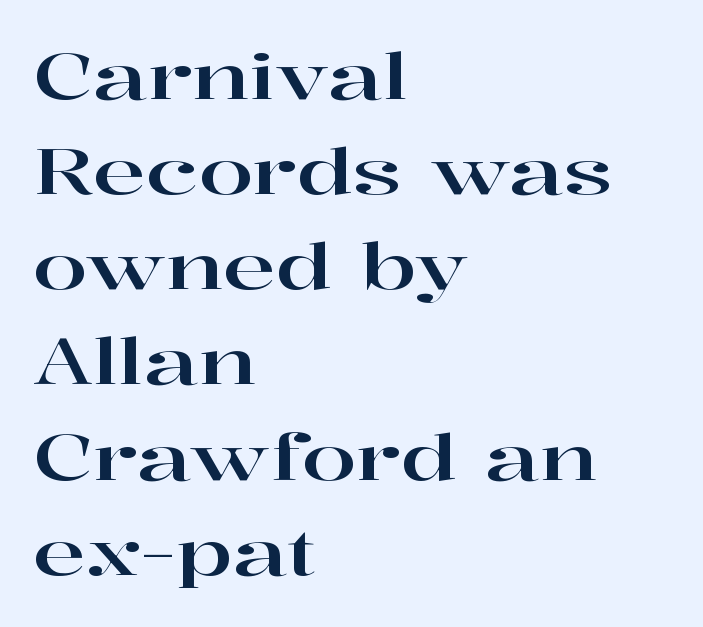
The image shows 63 px wide serif type, upright; set left-aligned, normal line spacing (1.51x), normal letter spacing, not underlined; high stroke contrast and a medium x-height.
